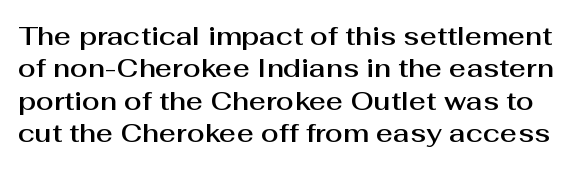
{"italic": "no", "underline": "no", "line_spacing": "normal", "line_spacing_ratio": 1.25, "letter_spacing": "normal", "letter_spacing_em": 0.0, "glyph_px": 26}
